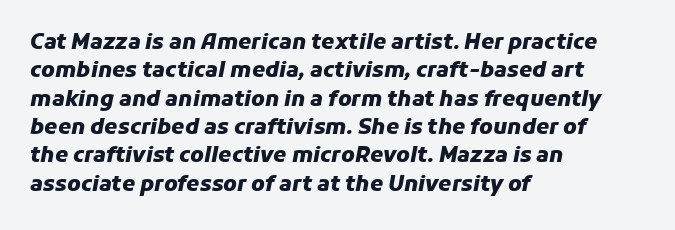
You could call the tracking neutral — neither tight nor loose. Weight check: bold — yes, fully. You can tell it's italic because the verticals aren't actually vertical. A normal amount of white space separates one row of letters from the next. One-word summary of the alignment: left.
